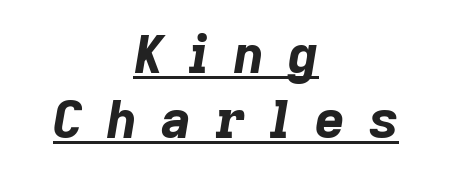
Whoever set this chose a conventional vertical rhythm. These lines stack symmetrically, like a column narrowing and widening about its center. In designer terms, the underline attribute is active on this setting. Summary of weight: heavy, a full bold. Proportional: the letters do not fall into vertical columns. Italic: yes, the glyphs are oblique.
